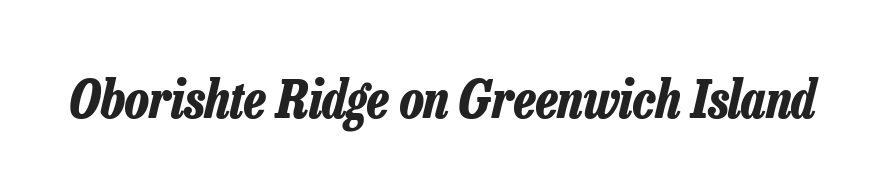
Q: Is the text bold? A: Yes.
Q: Is the text italic (slanted)? A: Yes, it leans right by about 13 degrees.
Q: Is the text underlined? A: No.
Q: Is the spacing between letters normal or unusually wide? A: Normal.
Q: Width (condensed, normal, or wide)? A: Condensed.
Q: Stroke contrast? A: Low.
Q: x-height? A: Medium.
Q: Monospaced? A: No.
